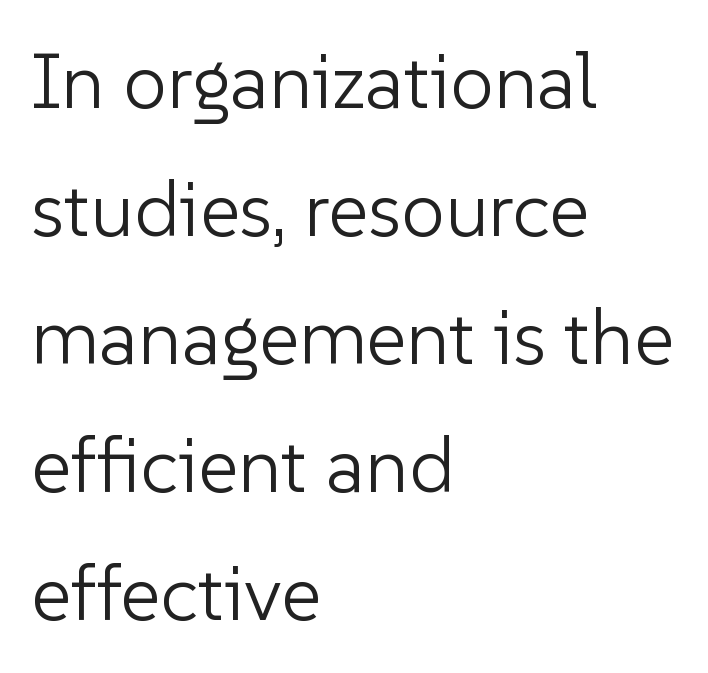
Q: Is the text bold? A: No.
Q: Is the text italic (slanted)? A: No, it is upright.
Q: Is the typeface a serif or a sans-serif typeface? A: Sans-serif.
Q: Is the text underlined? A: No.
Q: How is the paragraph aligned? A: Left-aligned.
Q: Is the spacing between letters normal or unusually wide? A: Normal.
Q: Is the spacing between lines tight, normal or loose? A: Normal.
Q: Width (condensed, normal, or wide)? A: Normal.
Q: Stroke contrast? A: Low.
Q: x-height? A: Medium.
Q: Monospaced? A: No.
